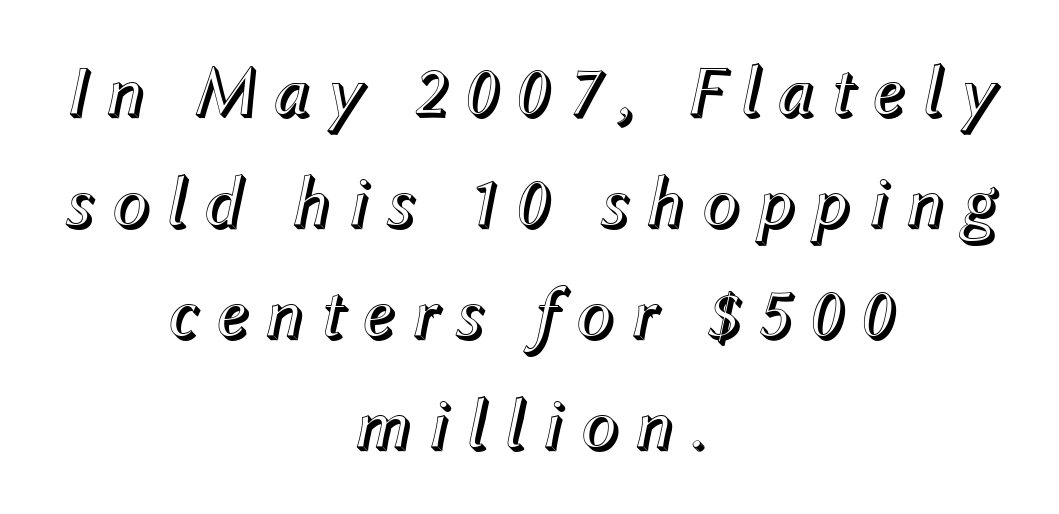
Q: Is the text italic (slanted)? A: Yes, it leans right by about 12 degrees.
Q: Is the text underlined? A: No.
Q: How is the paragraph aligned? A: Centered.
Q: Is the spacing between letters normal or unusually wide? A: Unusually wide.
Q: Is the spacing between lines tight, normal or loose? A: Normal.
Q: Width (condensed, normal, or wide)? A: Normal.
Q: x-height? A: Medium.
Q: Monospaced? A: No.
